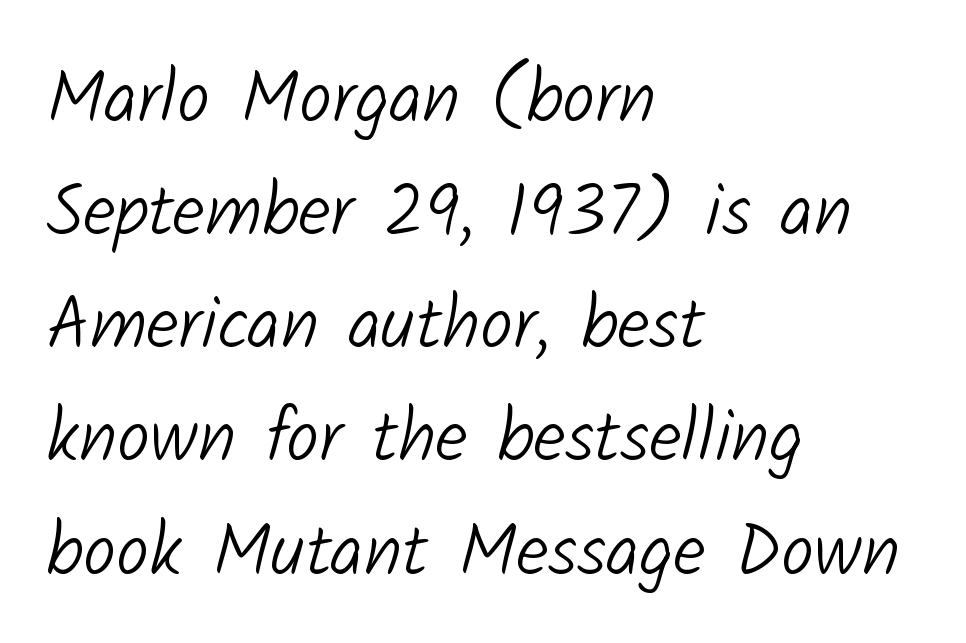
Q: Is the text bold? A: No.
Q: Is the typeface a serif or a sans-serif typeface? A: Sans-serif.
Q: Is the text underlined? A: No.
Q: How is the paragraph aligned? A: Left-aligned.
Q: Is the spacing between letters normal or unusually wide? A: Normal.
Q: Is the spacing between lines tight, normal or loose? A: Normal.
Q: Width (condensed, normal, or wide)? A: Normal.
Q: Stroke contrast? A: Low.
Q: x-height? A: Medium.
Q: Monospaced? A: No.
